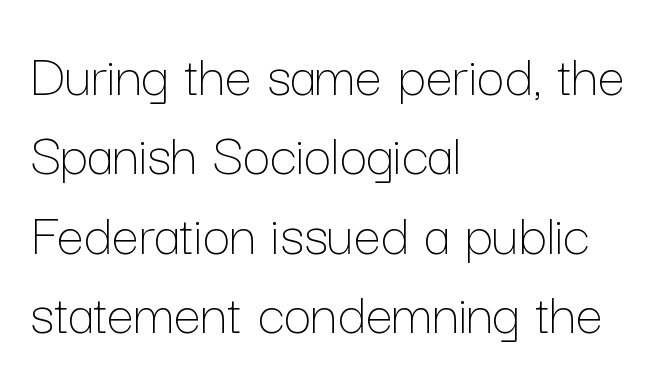
Q: Is the text bold? A: No.
Q: Is the text italic (slanted)? A: No, it is upright.
Q: Is the text underlined? A: No.
Q: How is the paragraph aligned? A: Left-aligned.
Q: Is the spacing between letters normal or unusually wide? A: Normal.
Q: Is the spacing between lines tight, normal or loose? A: Normal.
Q: Width (condensed, normal, or wide)? A: Normal.
Q: Stroke contrast? A: Low.
Q: x-height? A: Medium.
Q: Monospaced? A: No.
